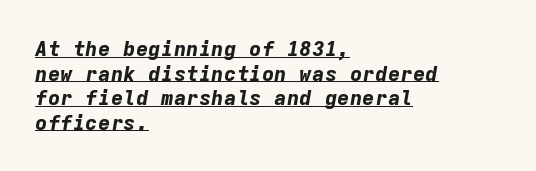
A typesetter would call this zero additional tracking. Emphasis-style slanted type is in use. The typesetter chose a ragged-right arrangement here. The face used here has the dense, thick strokes of a bold. The lettering is marked with a stroke running underneath it.
